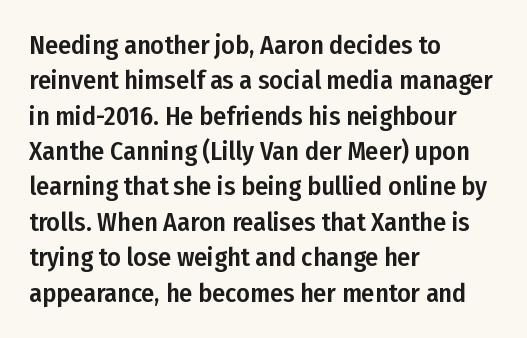
The image shows 26 px text type, upright; set left-aligned, normal line spacing (1.36x), normal letter spacing, not underlined.
